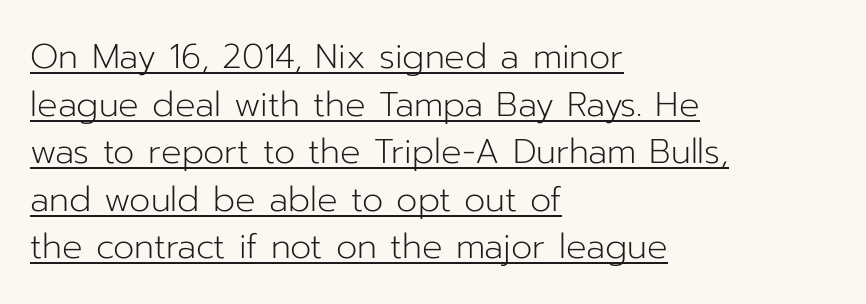
{"serif": "no", "italic": "no", "bold": "no", "weight": "light", "width": "normal", "stroke_contrast": "low", "x_height": "medium", "monospaced": "no", "underline": "yes", "align": "left", "line_spacing": "normal", "line_spacing_ratio": 1.4, "letter_spacing": "normal", "letter_spacing_em": 0.0, "glyph_px": 34}
